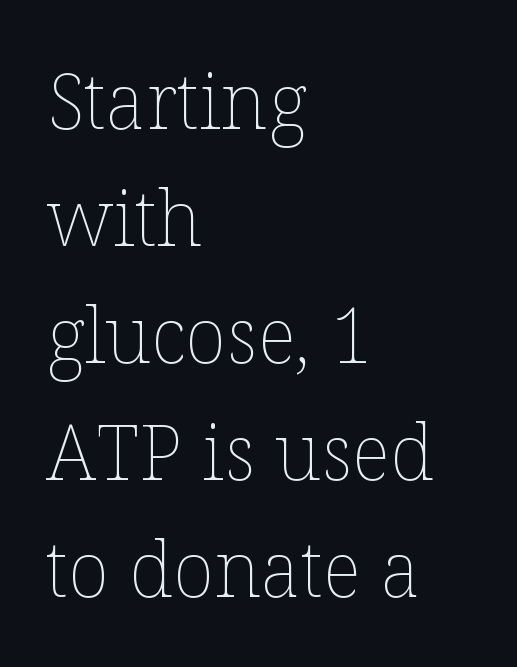
One glance says typical: line gaps are just what's usual. Tracking here is standard; glyphs follow each other at the usual distance. Anything drawn beneath the words? Only blank space. This is the regular roman posture of the typeface. The characters are drawn with everyday or finer stroke widths. Typeset ragged right — the left edge is the straight one.
